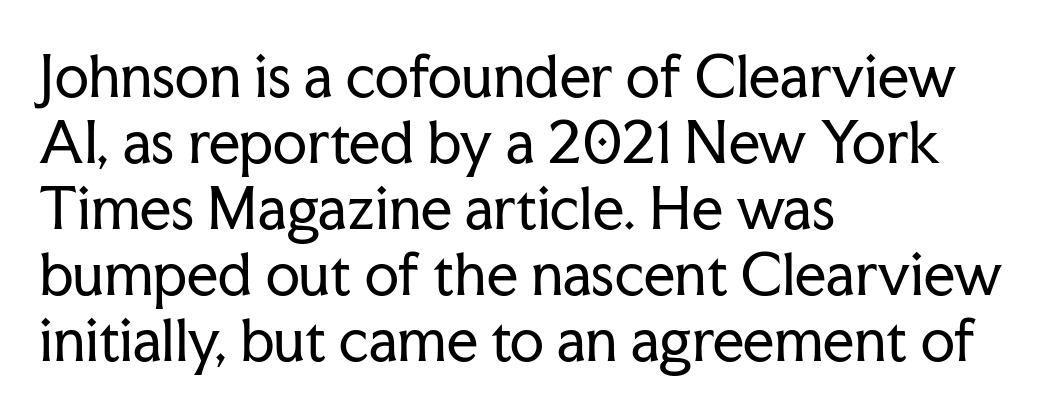
The image shows 55 px regular-weight serif type, upright; set left-aligned, line spacing 1.2x, normal letter spacing, not underlined; low stroke contrast and a medium x-height.
